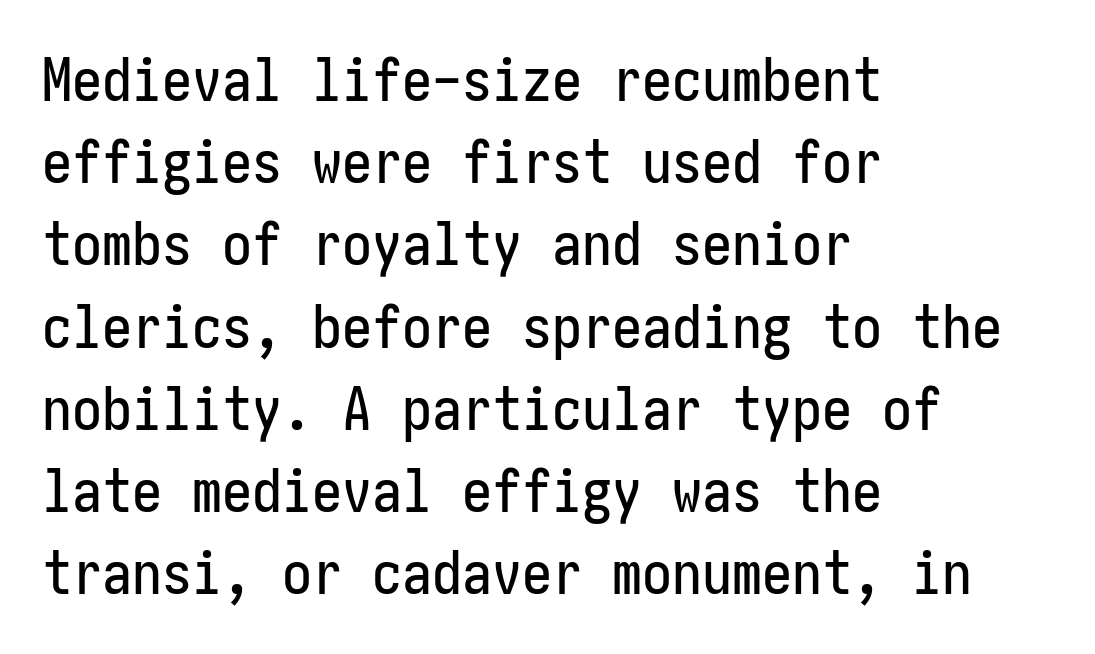
{"serif": "no", "italic": "no", "width": "condensed", "stroke_contrast": "low", "x_height": "medium", "underline": "no", "align": "left", "line_spacing": "normal", "line_spacing_ratio": 1.37, "letter_spacing": "normal", "letter_spacing_em": 0.0, "glyph_px": 60}
